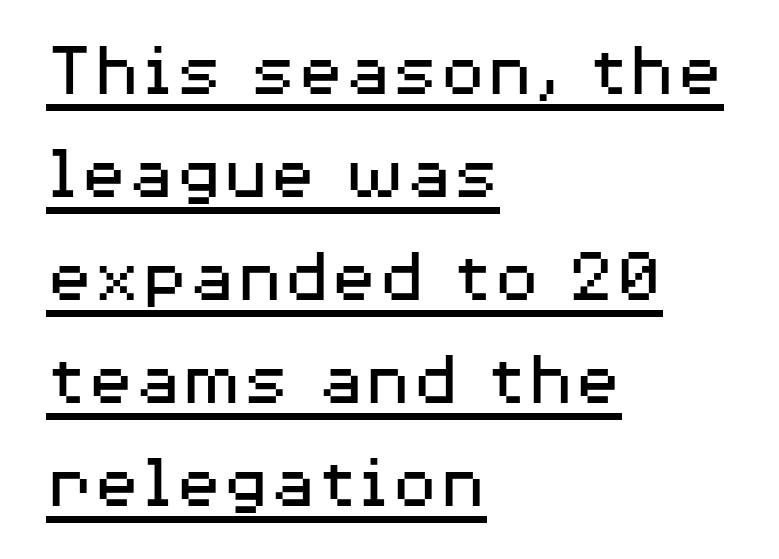
Q: Is the text bold? A: No.
Q: Is the text italic (slanted)? A: No, it is upright.
Q: Is the typeface a serif or a sans-serif typeface? A: Sans-serif.
Q: Is the text underlined? A: Yes.
Q: How is the paragraph aligned? A: Left-aligned.
Q: Is the spacing between letters normal or unusually wide? A: Normal.
Q: Is the spacing between lines tight, normal or loose? A: Normal.
Q: Width (condensed, normal, or wide)? A: Wide.
Q: Stroke contrast? A: Medium.
Q: x-height? A: Medium.
Q: Monospaced? A: No.
